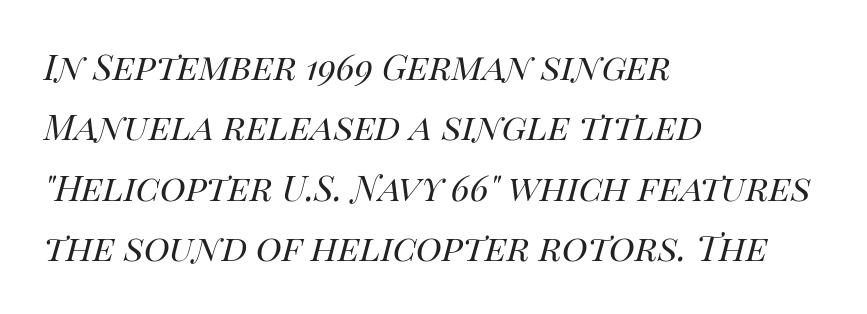
{"italic": "yes", "lean": "right", "slant_degrees": 14, "bold": "no", "weight": "regular", "width": "normal", "stroke_contrast": "high", "x_height": "large", "monospaced": "no", "underline": "no", "align": "left", "line_spacing": "normal", "line_spacing_ratio": 1.37, "letter_spacing": "normal", "letter_spacing_em": 0.0, "glyph_px": 44}
